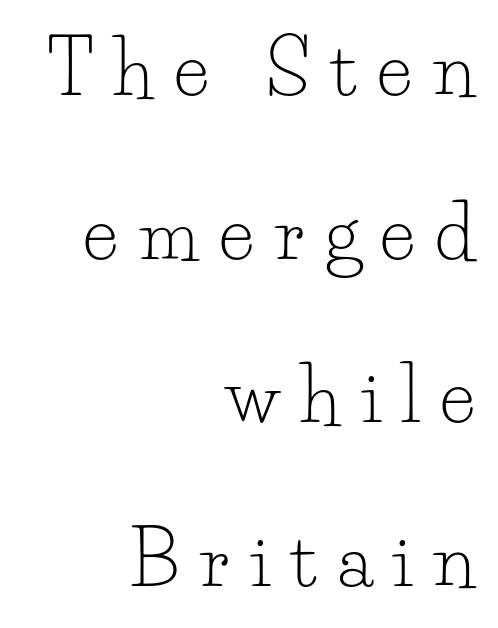
The image shows 74 px light serif type, upright; set right-aligned, loose line spacing (2.21x), unusually wide letter spacing (+0.28 em), not underlined; low stroke contrast and a small x-height.
